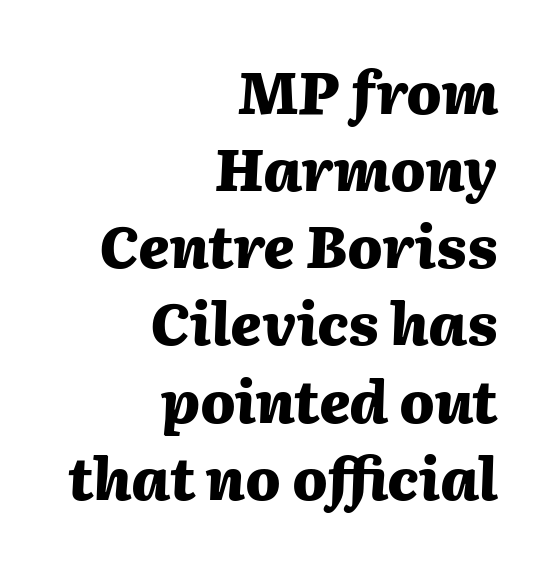
The space between consecutive lines is moderate. Characters are canted at an angle relative to the baseline's perpendicular. Each line ends at the same right margin while the left side varies. Each word holds together tightly as a unit, with standard inter-letter gaps. Here the designer chose a conventional face with non-uniform glyph widths. The foot of each line stays bare and open.
